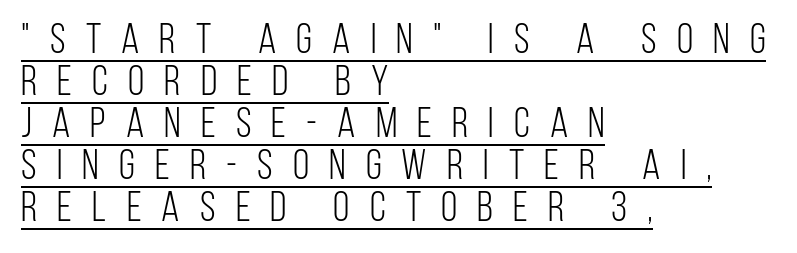
Q: Is the text bold? A: No.
Q: Is the text italic (slanted)? A: No, it is upright.
Q: Is the typeface a serif or a sans-serif typeface? A: Sans-serif.
Q: Is the text underlined? A: Yes.
Q: How is the paragraph aligned? A: Left-aligned.
Q: Is the spacing between letters normal or unusually wide? A: Unusually wide.
Q: Is the spacing between lines tight, normal or loose? A: Tight.
Q: Width (condensed, normal, or wide)? A: Condensed.
Q: Stroke contrast? A: Low.
Q: x-height? A: Large.
Q: Monospaced? A: No.
